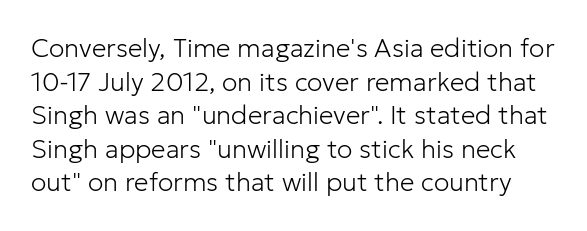
{"italic": "no", "bold": "no", "underline": "no", "line_spacing": "normal", "line_spacing_ratio": 1.29, "letter_spacing": "normal", "letter_spacing_em": 0.0, "glyph_px": 26}
